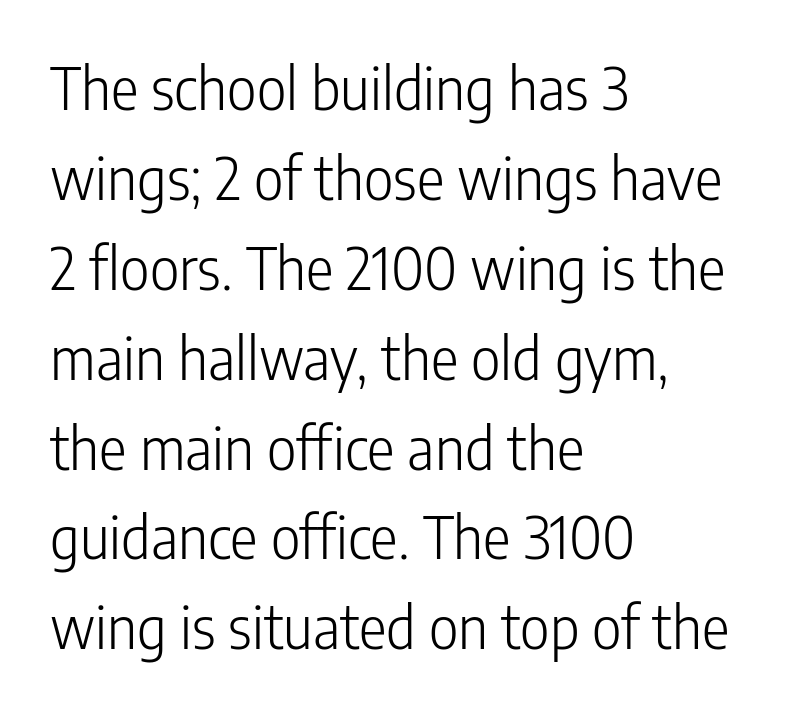
Q: Is the text bold? A: No.
Q: Is the text italic (slanted)? A: No, it is upright.
Q: Is the typeface a serif or a sans-serif typeface? A: Sans-serif.
Q: Is the text underlined? A: No.
Q: How is the paragraph aligned? A: Left-aligned.
Q: Is the spacing between letters normal or unusually wide? A: Normal.
Q: Is the spacing between lines tight, normal or loose? A: Normal.
Q: Width (condensed, normal, or wide)? A: Condensed.
Q: Stroke contrast? A: Low.
Q: x-height? A: Medium.
Q: Monospaced? A: No.
